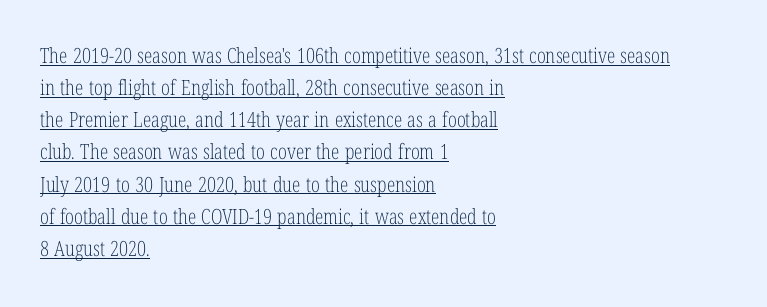
Q: Is the text bold? A: No.
Q: Is the text italic (slanted)? A: No, it is upright.
Q: Is the text underlined? A: Yes.
Q: How is the paragraph aligned? A: Left-aligned.
Q: Is the spacing between letters normal or unusually wide? A: Normal.
Q: Is the spacing between lines tight, normal or loose? A: Normal.
